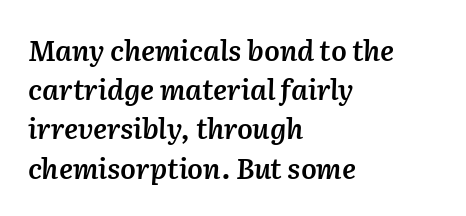
Q: Is the text bold? A: Semi-bold.
Q: Is the text italic (slanted)? A: Yes, it leans right by about 2 degrees.
Q: Is the text underlined? A: No.
Q: How is the paragraph aligned? A: Left-aligned.
Q: Is the spacing between letters normal or unusually wide? A: Normal.
Q: Is the spacing between lines tight, normal or loose? A: Normal.
Q: Width (condensed, normal, or wide)? A: Normal.
Q: Stroke contrast? A: Medium.
Q: x-height? A: Medium.
Q: Monospaced? A: No.
